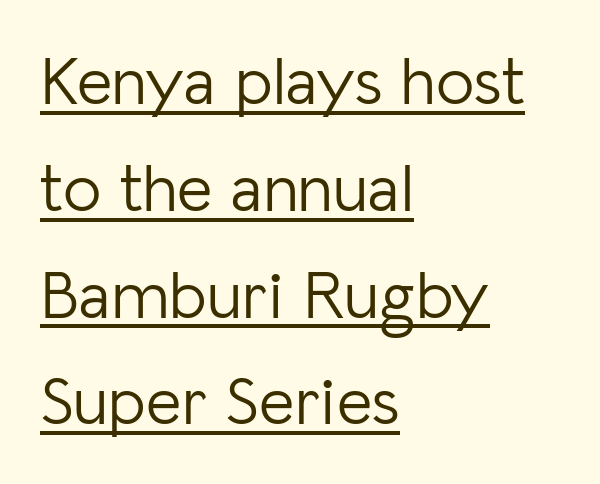
To sum up the face: it is a sans, with no serifs. The paragraph shown leans on its left margin. No extra ink here — the face is not bold. This rendering leaves character spacing at its baseline value. The face used here is proportionally spaced, like ordinary book or web type. This is underlined copy, the kind a proofreader might mark for attention.
